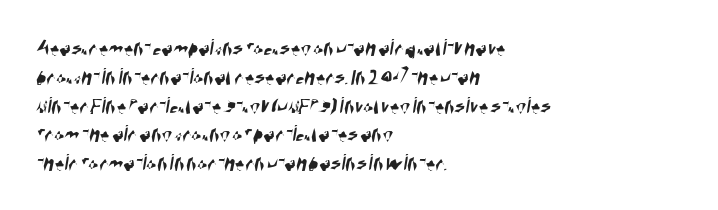
{"underline": "no", "align": "left", "line_spacing_ratio": 1.2, "letter_spacing": "normal", "letter_spacing_em": 0.0, "glyph_px": 24}
